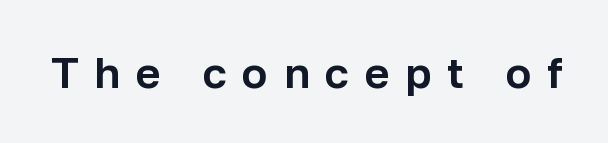
Q: Is the text italic (slanted)? A: No, it is upright.
Q: Is the typeface a serif or a sans-serif typeface? A: Sans-serif.
Q: Is the text underlined? A: No.
Q: Is the spacing between letters normal or unusually wide? A: Unusually wide.
Q: Width (condensed, normal, or wide)? A: Normal.
Q: Stroke contrast? A: Low.
Q: x-height? A: Medium.
Q: Monospaced? A: No.
